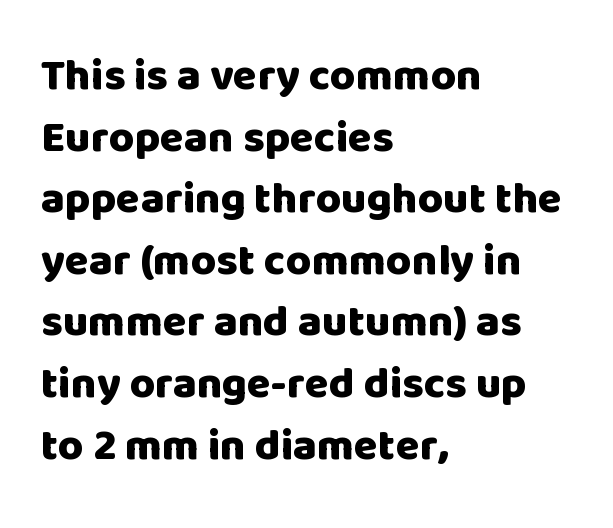
All the whitespace from short lines collects on the right. Short note: letters normally spaced. The passage shown is emphatically bold. The characters display no serif detailing; their extremities are plain. Is there any slant? The stems are plumb. You could not count columns in this text — the font is proportionally spaced.
